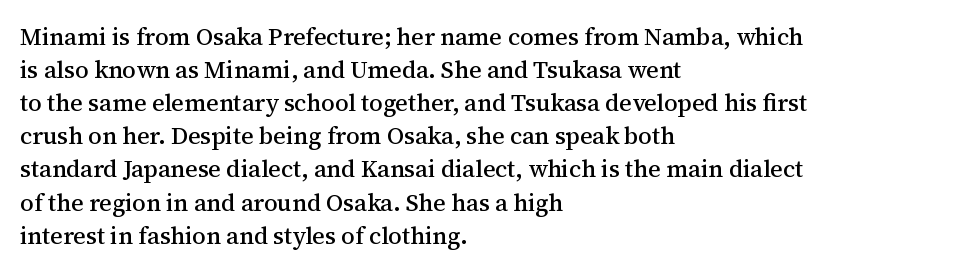
Q: Is the text italic (slanted)? A: No, it is upright.
Q: Is the text underlined? A: No.
Q: How is the paragraph aligned? A: Left-aligned.
Q: Is the spacing between letters normal or unusually wide? A: Normal.
Q: Is the spacing between lines tight, normal or loose? A: Normal.
